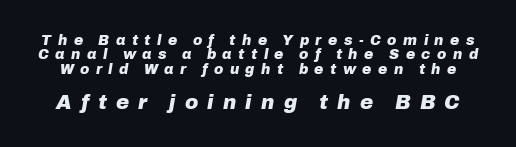
Q: Is the text bold? A: Yes.
Q: Is the text italic (slanted)? A: Yes, it leans right by about 10 degrees.
Q: Is the text underlined? A: No.
Q: Is the spacing between letters normal or unusually wide? A: Unusually wide.
Q: Is the spacing between lines tight, normal or loose? A: Tight.
Q: Which block of text is set in a larger size, the first (top) or the second (bottom)? A: The second (bottom) one.
